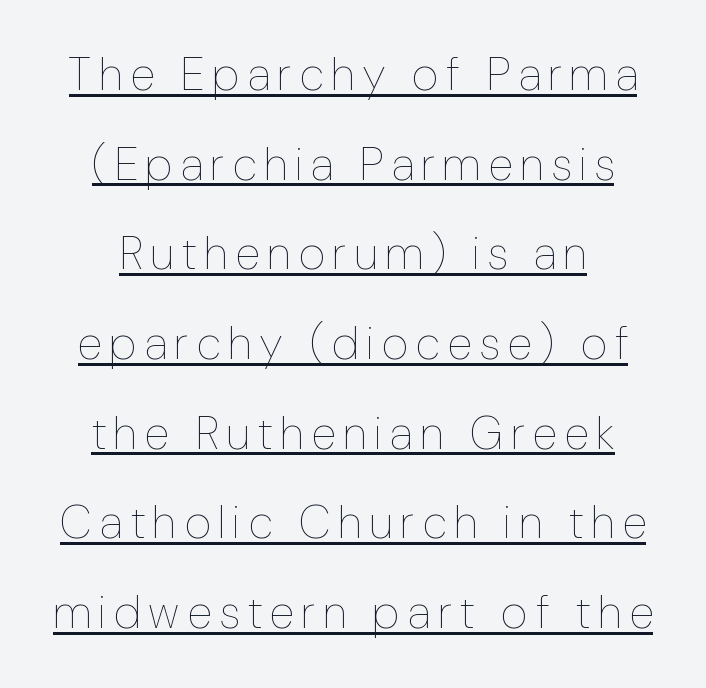
{"italic": "no", "bold": "no", "weight": "thin", "width": "condensed", "stroke_contrast": "low", "x_height": "medium", "monospaced": "no", "underline": "yes", "align": "center", "line_spacing": "loose", "line_spacing_ratio": 1.95, "letter_spacing": "wide", "letter_spacing_em": 0.2, "glyph_px": 46}
